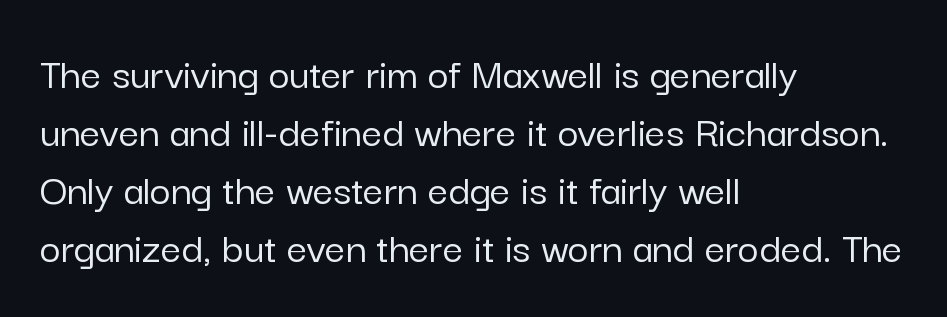
The image shows 45 px sans-serif type, upright; set left-aligned, normal line spacing (1.29x), normal letter spacing, not underlined; low stroke contrast and a medium x-height.
